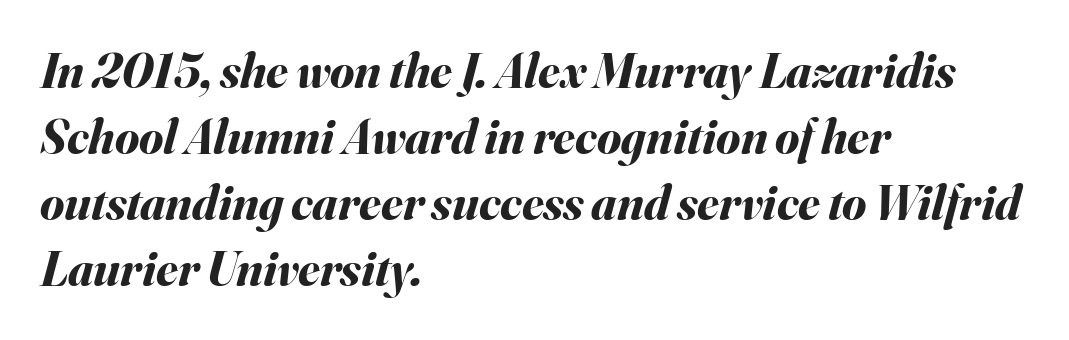
The image shows 49 px bold type, italic (leaning right); set left-aligned, normal line spacing (1.35x), normal letter spacing, not underlined; medium stroke contrast and a small x-height.
